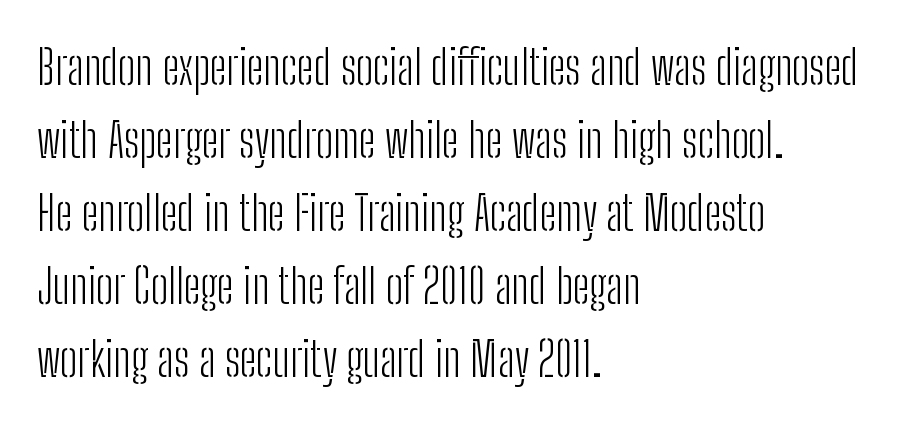
{"serif": "no", "italic": "no", "bold": "no", "weight": "light", "width": "condensed", "stroke_contrast": "low", "x_height": "medium", "monospaced": "no", "underline": "no", "align": "left", "line_spacing": "normal", "line_spacing_ratio": 1.52, "letter_spacing": "normal", "letter_spacing_em": 0.0, "glyph_px": 48}
